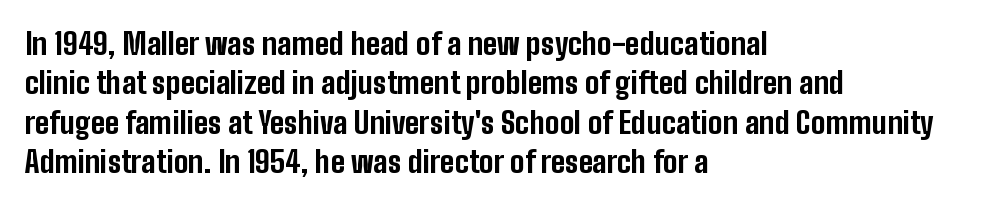
{"serif": "no", "italic": "no", "bold": "yes", "weight": "bold", "width": "condensed", "stroke_contrast": "low", "x_height": "medium", "monospaced": "no", "underline": "no", "align": "left", "line_spacing": "normal", "line_spacing_ratio": 1.31, "letter_spacing": "normal", "letter_spacing_em": 0.0, "glyph_px": 30}
